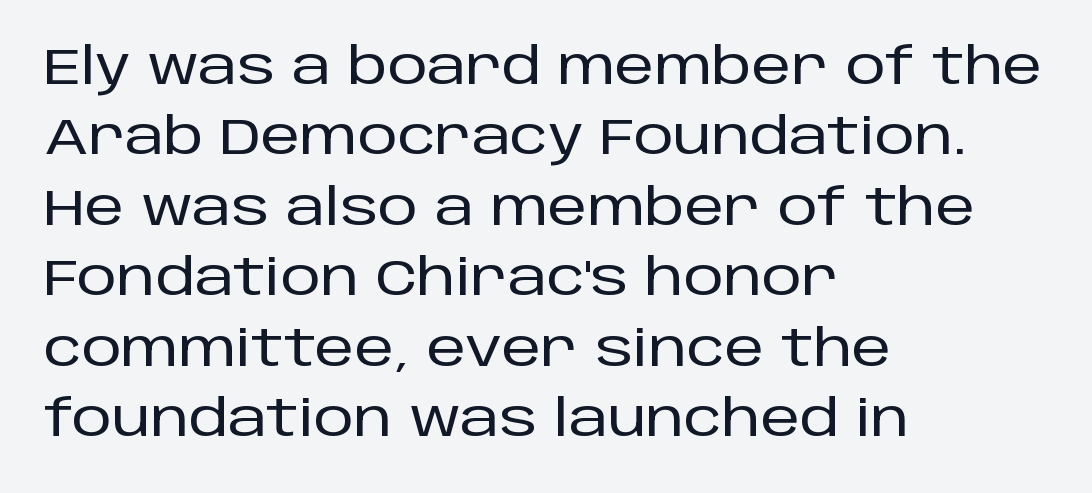
The letters advance in unequal steps, a hallmark of proportional type. If you drew a ruler down the left edge, every line would touch it. If you measured baseline to baseline, you'd find a middling distance. Words float on clear page, feet unadorned.
